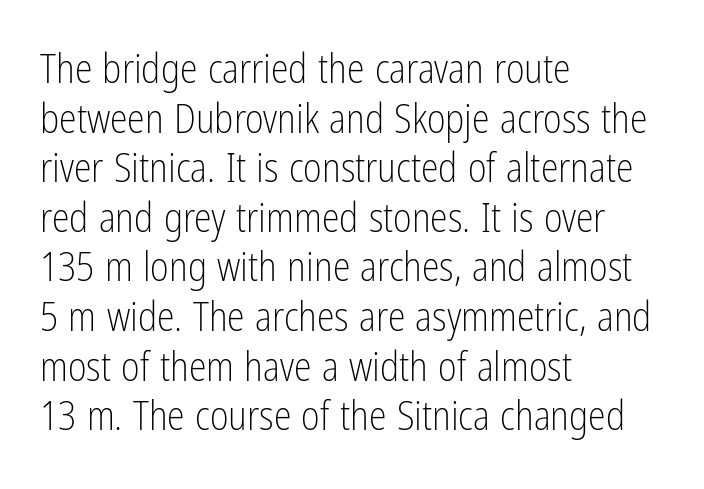
Beneath every word, the page is bare. Ink coverage per letter is moderate at most. Does the copy run flush right? No — it runs flush left. The gaps between neighbouring characters are ordinary and unremarkable. The rendering uses natural spacing where letterforms have individual widths. The type sits square on the baseline with zero lean.
